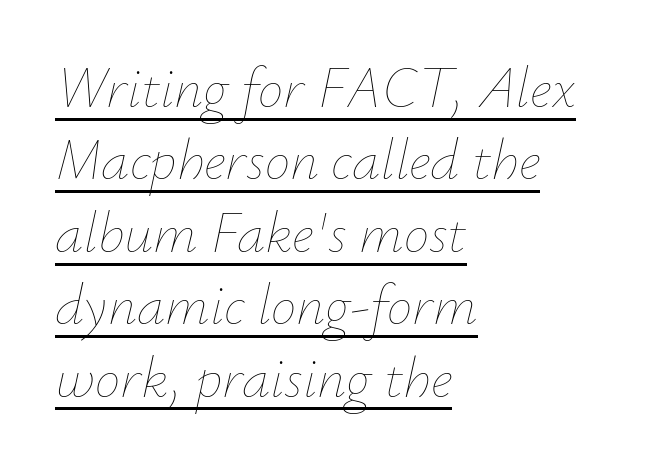
The image shows 57 px thin type, italic (leaning right); set left-aligned, normal line spacing (1.27x), normal letter spacing, underlined; low stroke contrast and a small x-height.
